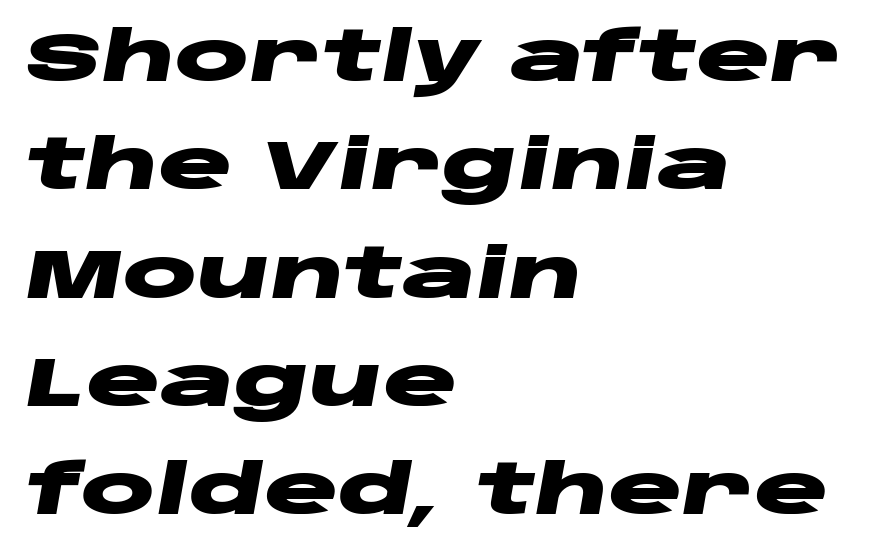
Q: Is the text bold? A: Yes.
Q: Is the text italic (slanted)? A: Yes, it leans right by about 10 degrees.
Q: Is the text underlined? A: No.
Q: How is the paragraph aligned? A: Left-aligned.
Q: Is the spacing between letters normal or unusually wide? A: Normal.
Q: Is the spacing between lines tight, normal or loose? A: Normal.
Q: Width (condensed, normal, or wide)? A: Wide.
Q: Stroke contrast? A: Low.
Q: x-height? A: Large.
Q: Monospaced? A: No.
